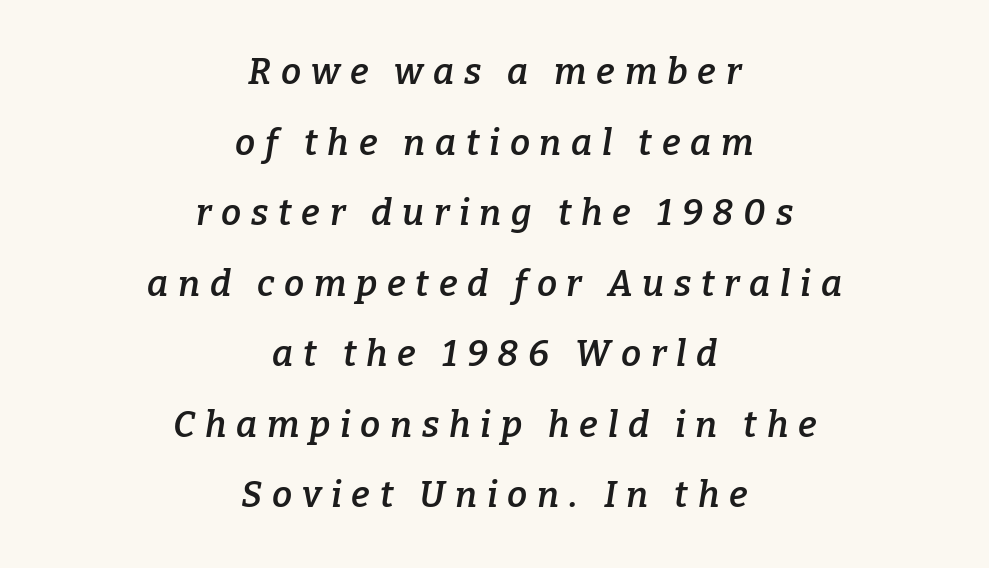
The image shows 36 px semibold serif type, italic (leaning right); set centered, loose line spacing (1.96x), unusually wide letter spacing (+0.27 em), not underlined; low stroke contrast and a medium x-height.
